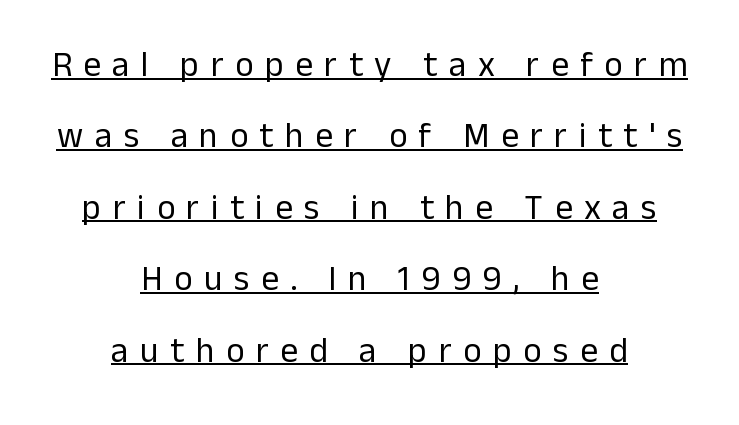
Q: Is the text bold? A: No.
Q: Is the text italic (slanted)? A: No, it is upright.
Q: Is the typeface a serif or a sans-serif typeface? A: Sans-serif.
Q: Is the text underlined? A: Yes.
Q: How is the paragraph aligned? A: Centered.
Q: Is the spacing between letters normal or unusually wide? A: Unusually wide.
Q: Is the spacing between lines tight, normal or loose? A: Loose.
Q: Width (condensed, normal, or wide)? A: Normal.
Q: Stroke contrast? A: Low.
Q: x-height? A: Medium.
Q: Monospaced? A: No.
